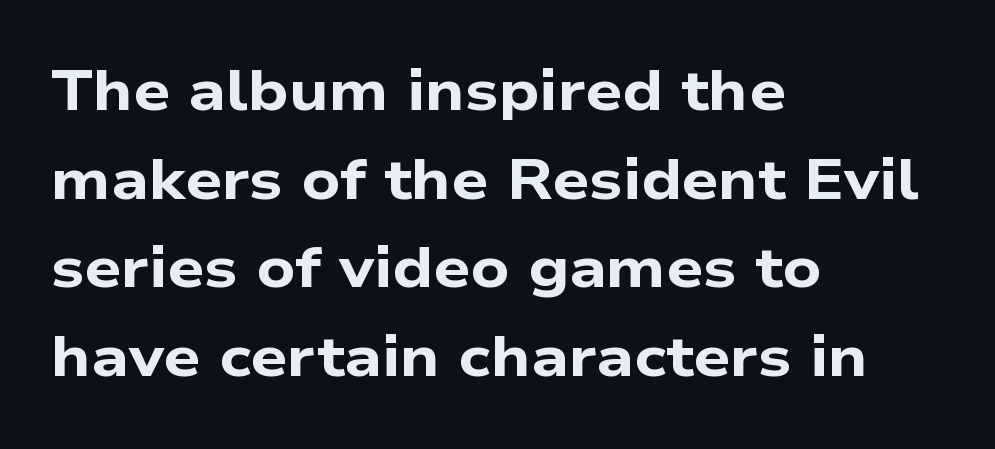
Q: Is the text bold? A: Yes.
Q: Is the typeface a serif or a sans-serif typeface? A: Sans-serif.
Q: Is the text underlined? A: No.
Q: How is the paragraph aligned? A: Left-aligned.
Q: Is the spacing between letters normal or unusually wide? A: Normal.
Q: Is the spacing between lines tight, normal or loose? A: Normal.
Q: Width (condensed, normal, or wide)? A: Wide.
Q: Stroke contrast? A: Low.
Q: x-height? A: Medium.
Q: Monospaced? A: No.
